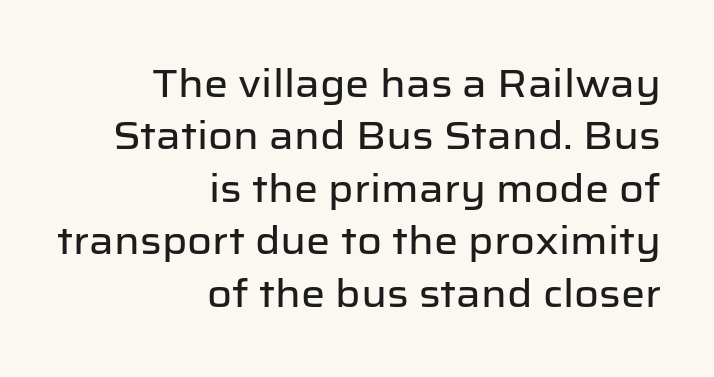
Q: Is the text italic (slanted)? A: No, it is upright.
Q: Is the typeface a serif or a sans-serif typeface? A: Sans-serif.
Q: Is the text underlined? A: No.
Q: How is the paragraph aligned? A: Right-aligned.
Q: Is the spacing between letters normal or unusually wide? A: Normal.
Q: Is the spacing between lines tight, normal or loose? A: Normal.
Q: Width (condensed, normal, or wide)? A: Normal.
Q: Stroke contrast? A: Low.
Q: x-height? A: Medium.
Q: Monospaced? A: No.
